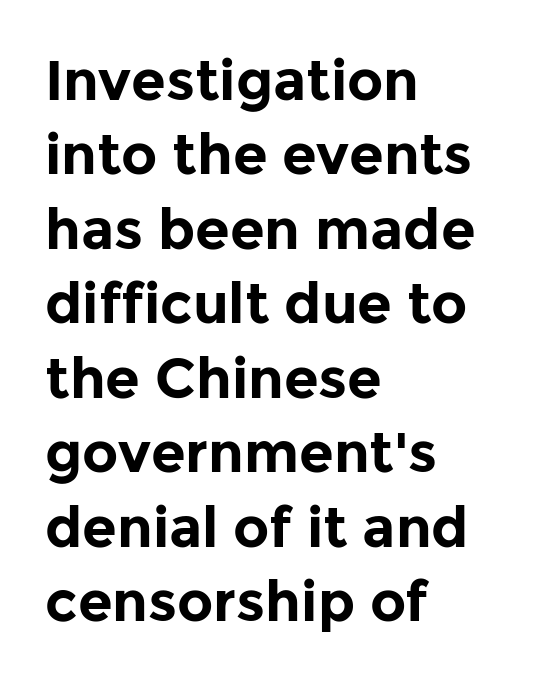
The passage shown is typed in a proportional face where columns would drift. Characters remain perfectly vertical along every line. Where is the straight margin? On the left. The glyphs have the mass of a bold cut. Line spacing here is normal.
